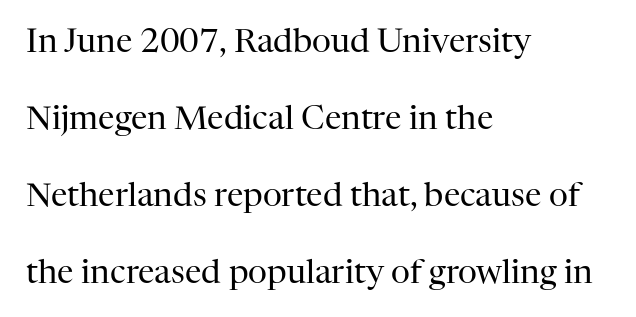
Q: Is the text bold? A: No.
Q: Is the text italic (slanted)? A: No, it is upright.
Q: Is the typeface a serif or a sans-serif typeface? A: Serif.
Q: Is the text underlined? A: No.
Q: How is the paragraph aligned? A: Left-aligned.
Q: Is the spacing between letters normal or unusually wide? A: Normal.
Q: Is the spacing between lines tight, normal or loose? A: Loose.
Q: Width (condensed, normal, or wide)? A: Normal.
Q: Stroke contrast? A: High.
Q: x-height? A: Medium.
Q: Monospaced? A: No.
